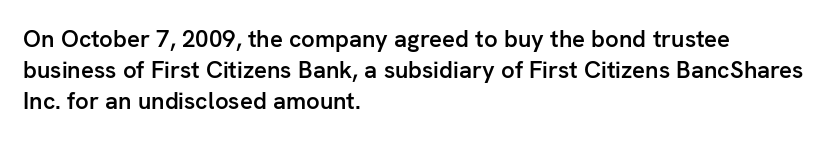
The image shows 24 px text type, upright; set left-aligned, normal line spacing (1.3x), normal letter spacing, not underlined.
